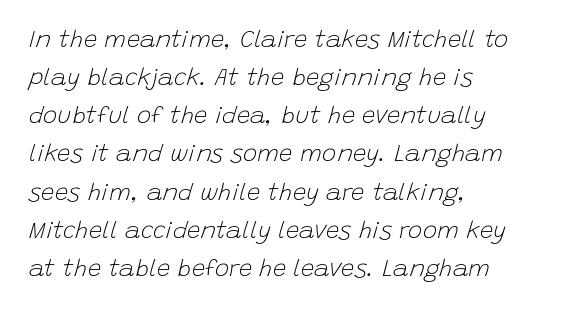
The image shows 24 px text type, italic (leaning right); set left-aligned, normal line spacing (1.59x), normal letter spacing, not underlined.
